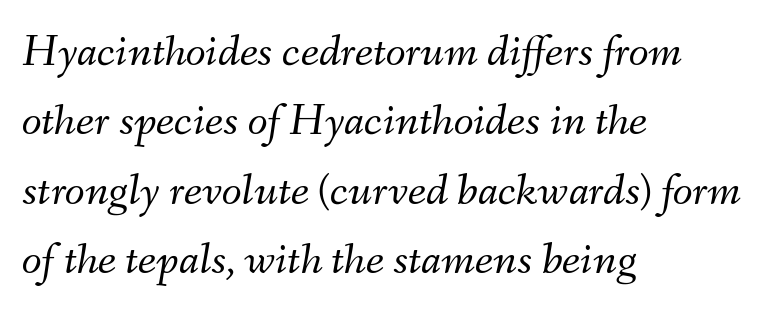
The image shows 46 px light type, italic (leaning right); set left-aligned, normal line spacing (1.51x), normal letter spacing, not underlined; medium stroke contrast and a small x-height.
